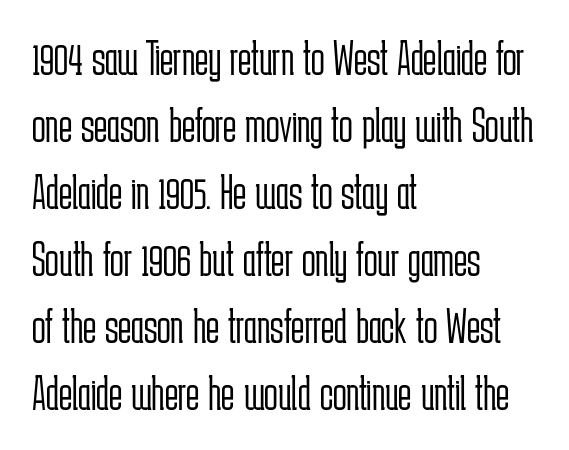
The image shows 50 px light, condensed sans-serif type, upright; set left-aligned, normal line spacing (1.34x), normal letter spacing, not underlined; low stroke contrast and a medium x-height.
